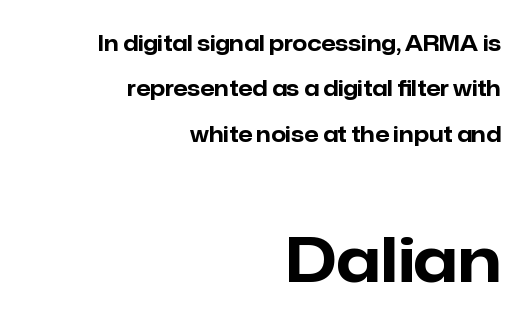
{"serif": "no", "italic": "no", "bold": "yes", "weight": "bold", "width": "normal", "stroke_contrast": "low", "x_height": "medium", "monospaced": "no", "underline": "no", "align": "right", "line_spacing": "loose", "line_spacing_ratio": 2.16, "letter_spacing": "normal", "letter_spacing_em": 0.0, "larger_block": "second", "size_ratio": 2.95, "glyph_px": 62}
